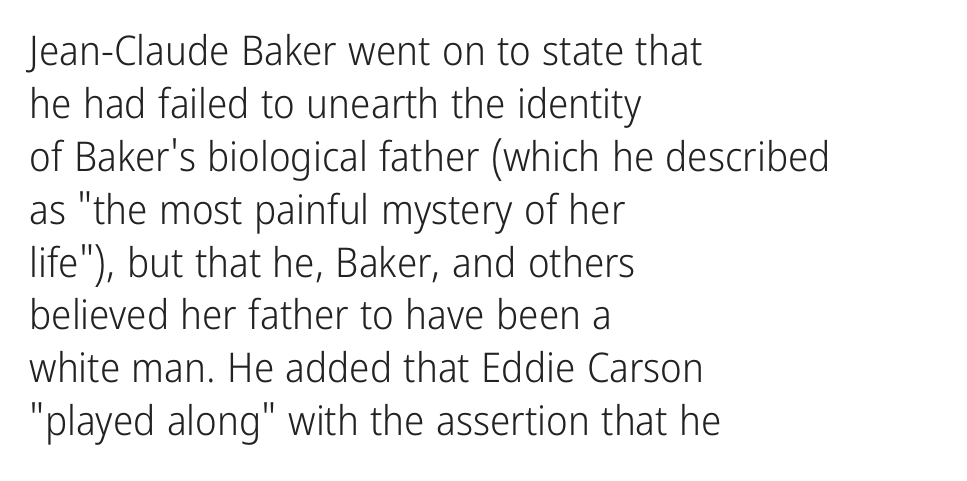
No word sits above an underline. Whoever set this chose a conventional vertical rhythm. The weight tops out at a normal text grade. Note the varied advance widths — an 'i' is clearly narrower than an 'm'. Which margin do the lines hug? The left one — the right edge is uneven.
